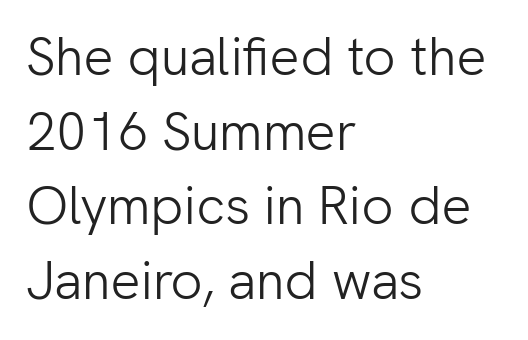
The image shows 53 px light sans-serif type, upright; set left-aligned, normal line spacing (1.41x), normal letter spacing, not underlined; low stroke contrast and a medium x-height.
